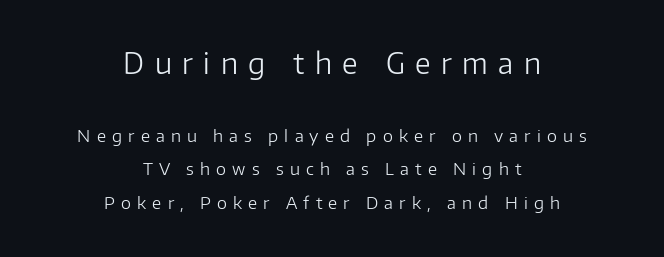
Q: Is the text bold? A: No.
Q: Is the text italic (slanted)? A: No, it is upright.
Q: Is the typeface a serif or a sans-serif typeface? A: Sans-serif.
Q: Is the text underlined? A: No.
Q: How is the paragraph aligned? A: Centered.
Q: Is the spacing between letters normal or unusually wide? A: Unusually wide.
Q: Is the spacing between lines tight, normal or loose? A: Loose.
Q: Which block of text is set in a larger size, the first (top) or the second (bottom)? A: The first (top) one.
Q: Width (condensed, normal, or wide)? A: Normal.
Q: Stroke contrast? A: Low.
Q: x-height? A: Medium.
Q: Monospaced? A: No.
